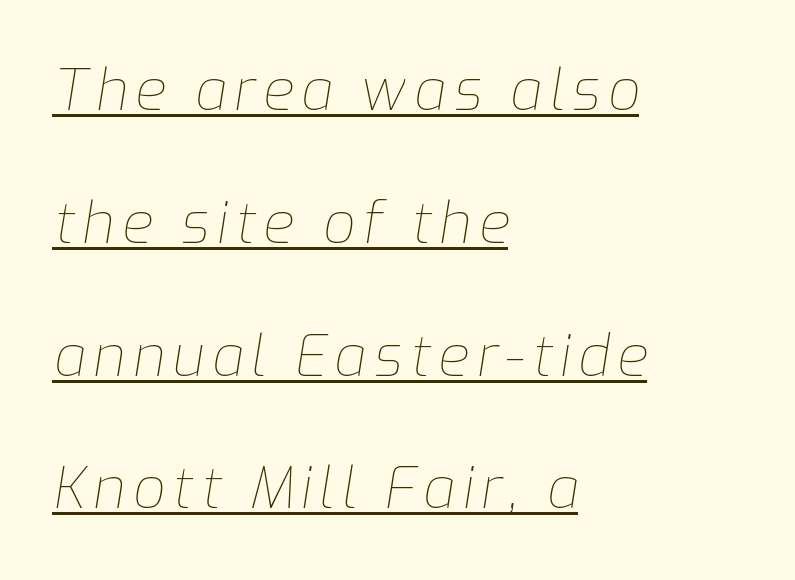
The image shows 57 px thin type, italic (leaning right); set left-aligned, loose line spacing (2.33x), underlined; low stroke contrast and a medium x-height.
